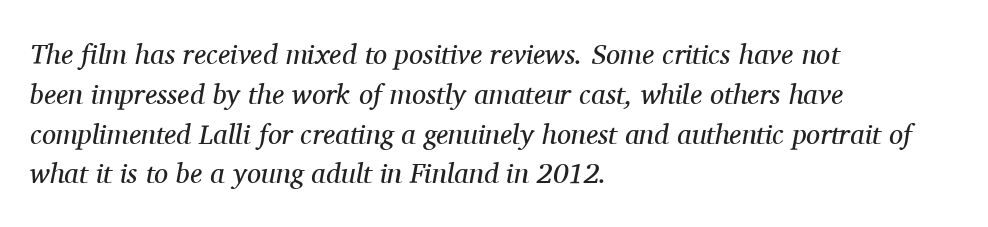
{"serif": "yes", "italic": "yes", "lean": "right", "slant_degrees": 11, "bold": "no", "weight": "regular", "width": "normal", "stroke_contrast": "medium", "x_height": "medium", "monospaced": "no", "underline": "no", "align": "left", "line_spacing": "normal", "line_spacing_ratio": 1.42, "letter_spacing": "normal", "letter_spacing_em": 0.0, "glyph_px": 28}
